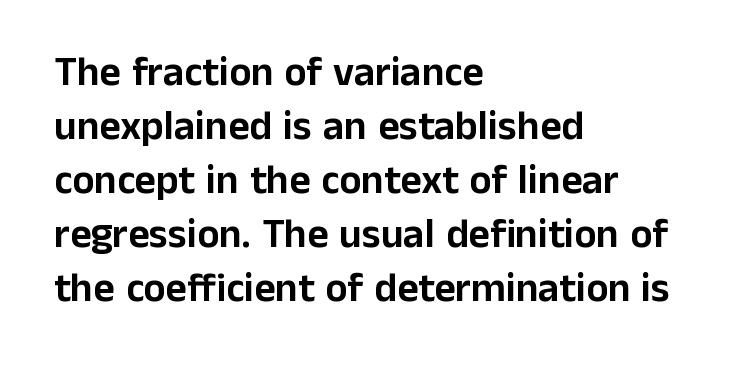
Q: Is the text italic (slanted)? A: No, it is upright.
Q: Is the typeface a serif or a sans-serif typeface? A: Sans-serif.
Q: Is the text underlined? A: No.
Q: How is the paragraph aligned? A: Left-aligned.
Q: Is the spacing between letters normal or unusually wide? A: Normal.
Q: Is the spacing between lines tight, normal or loose? A: Normal.
Q: Width (condensed, normal, or wide)? A: Normal.
Q: Stroke contrast? A: Low.
Q: x-height? A: Medium.
Q: Monospaced? A: No.
